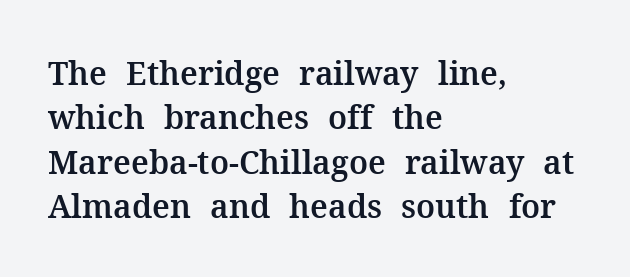
{"serif": "yes", "italic": "no", "width": "normal", "stroke_contrast": "medium", "x_height": "medium", "monospaced": "no", "underline": "no", "align": "left", "line_spacing": "normal", "line_spacing_ratio": 1.39, "letter_spacing": "normal", "letter_spacing_em": 0.0, "glyph_px": 32}
